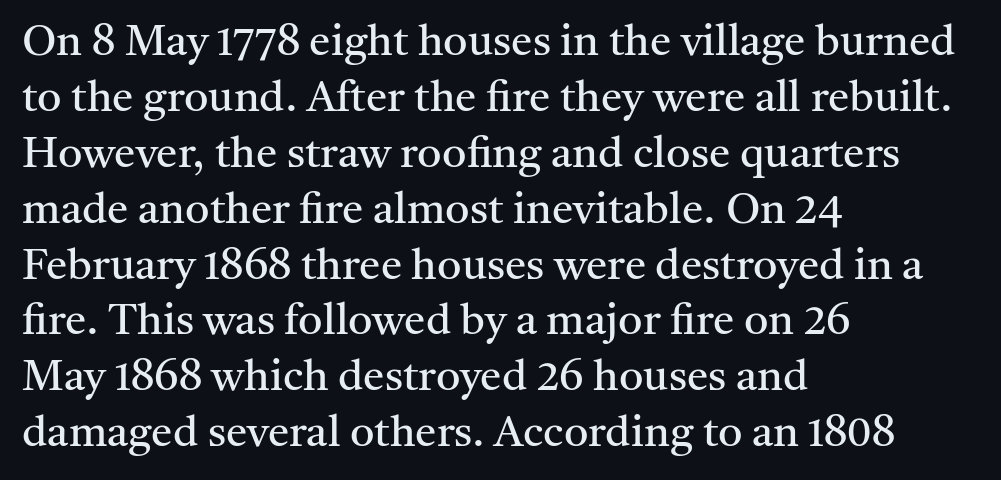
{"serif": "yes", "italic": "no", "bold": "no", "weight": "regular", "width": "normal", "stroke_contrast": "medium", "x_height": "medium", "monospaced": "no", "underline": "no", "align": "left", "line_spacing": "normal", "line_spacing_ratio": 1.3, "letter_spacing": "normal", "letter_spacing_em": 0.0, "glyph_px": 43}
